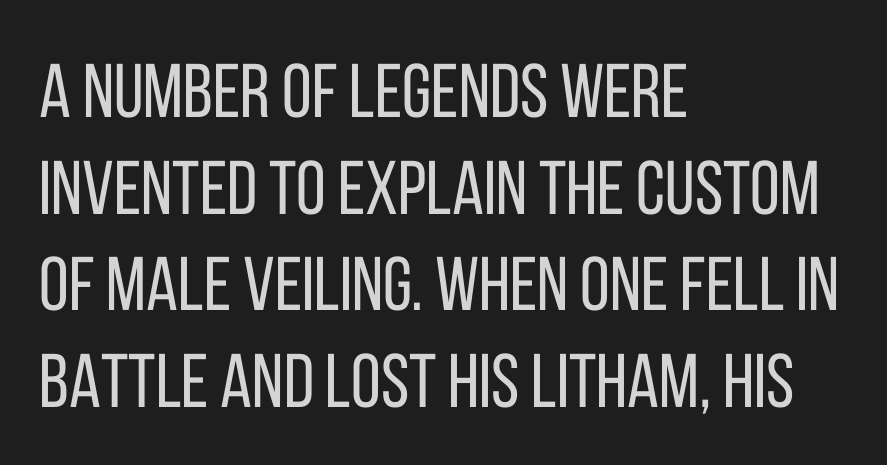
Every row of glyphs begins at an identical x-position on the left. Serifs: no, the terminals of the letterforms are clean. Posture: vertical. Default kerning and tracking; the words read as compact shapes. The strip under each line holds only bare page. Regarding leading, the lines here are spaced in the standard way.
